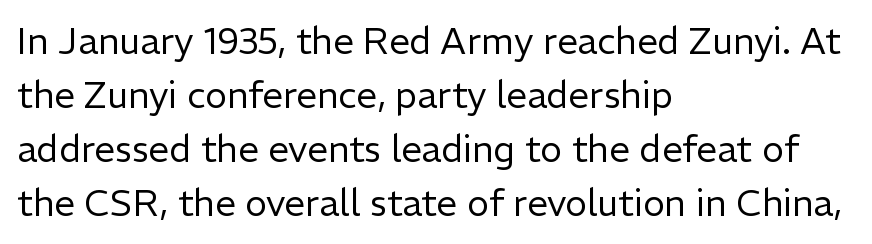
Letterform terminals end flat and unadorned throughout the passage. Caption: face not bold, strokes unweighted. Evenly set lines give the paragraph a standard silhouette. The words here are not underlined. The face used here is proportionally spaced, like ordinary book or web type.
